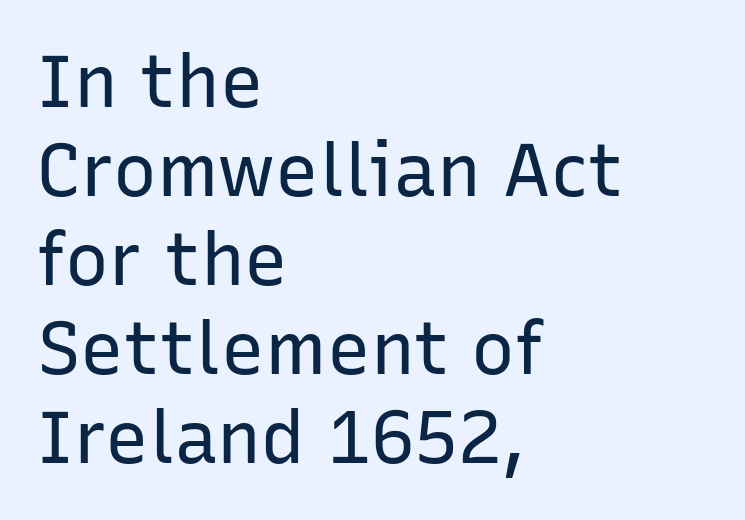
{"serif": "no", "italic": "no", "bold": "no", "weight": "regular", "width": "normal", "stroke_contrast": "low", "x_height": "medium", "monospaced": "no", "underline": "no", "align": "left", "line_spacing_ratio": 1.22, "letter_spacing": "normal", "letter_spacing_em": 0.0, "glyph_px": 73}
